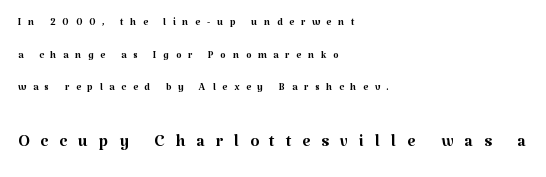
Just letters on the line, the space beneath them empty. Notice the wide empty band between every row — that's loose leading. Caption: upper text group reduced, lower text group enlarged. These lines were composed using upright roman letters.
